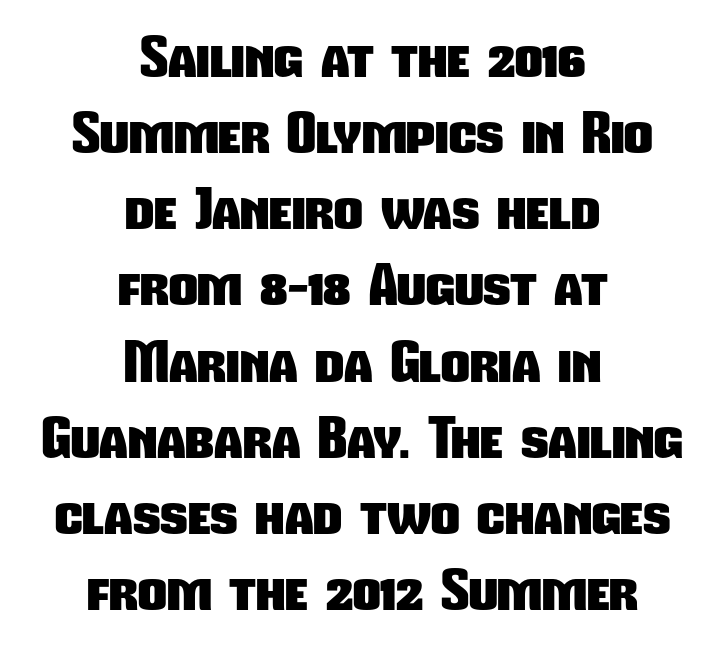
Q: Is the text bold? A: Yes.
Q: Is the typeface a serif or a sans-serif typeface? A: Sans-serif.
Q: Is the text underlined? A: No.
Q: How is the paragraph aligned? A: Centered.
Q: Is the spacing between letters normal or unusually wide? A: Normal.
Q: Is the spacing between lines tight, normal or loose? A: Normal.
Q: Width (condensed, normal, or wide)? A: Condensed.
Q: Stroke contrast? A: Low.
Q: x-height? A: Medium.
Q: Monospaced? A: No.
